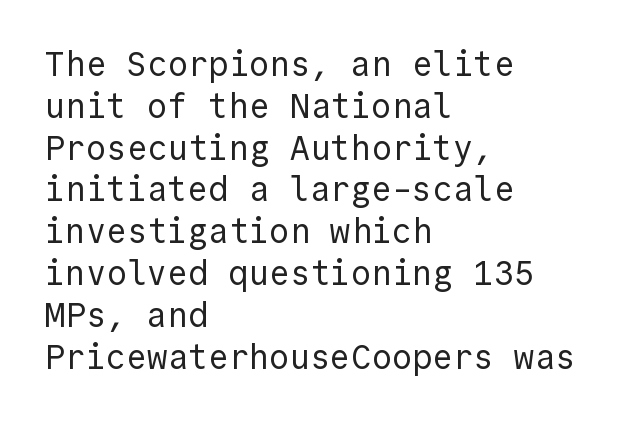
The image shows 34 px regular-weight sans-serif type, upright, monospaced; set left-aligned, line spacing 1.23x, normal letter spacing, not underlined; a medium x-height.
